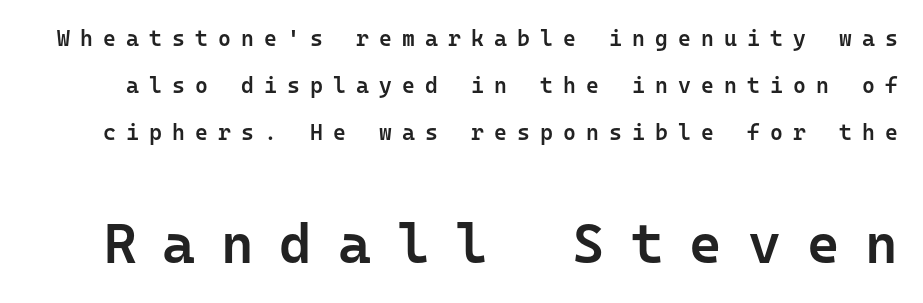
{"serif": "no", "italic": "no", "bold": "semi", "weight": "semibold", "width": "normal", "stroke_contrast": "low", "x_height": "medium", "monospaced": "yes", "underline": "no", "line_spacing": "loose", "line_spacing_ratio": 2.14, "letter_spacing": "wide", "letter_spacing_em": 0.46, "larger_block": "second", "size_ratio": 2.55, "glyph_px": 56}
